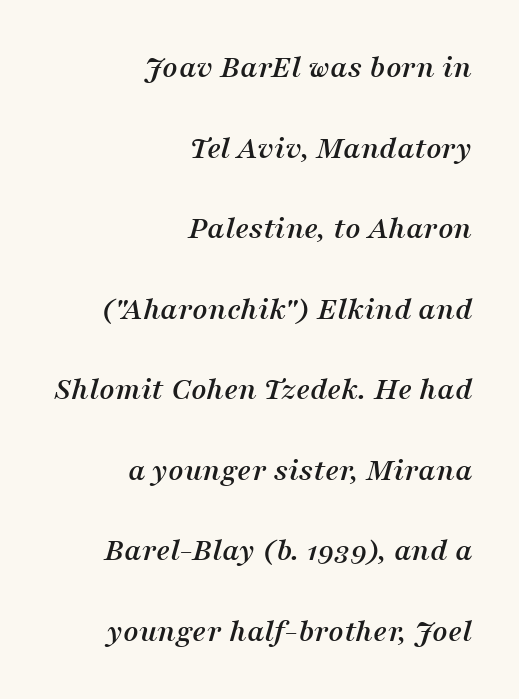
{"serif": "yes", "italic": "yes", "lean": "right", "slant_degrees": 16, "width": "normal", "stroke_contrast": "medium", "x_height": "medium", "monospaced": "no", "underline": "no", "align": "right", "line_spacing": "loose", "line_spacing_ratio": 2.44, "letter_spacing": "normal", "letter_spacing_em": 0.0, "glyph_px": 33}
